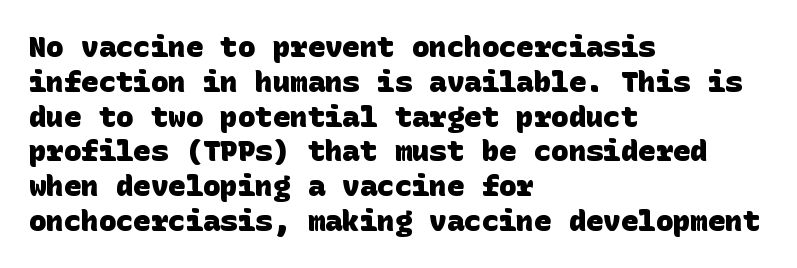
Q: Is the text bold? A: Yes.
Q: Is the typeface a serif or a sans-serif typeface? A: Sans-serif.
Q: Is the text underlined? A: No.
Q: How is the paragraph aligned? A: Left-aligned.
Q: Is the spacing between letters normal or unusually wide? A: Normal.
Q: Width (condensed, normal, or wide)? A: Normal.
Q: Stroke contrast? A: Low.
Q: x-height? A: Large.
